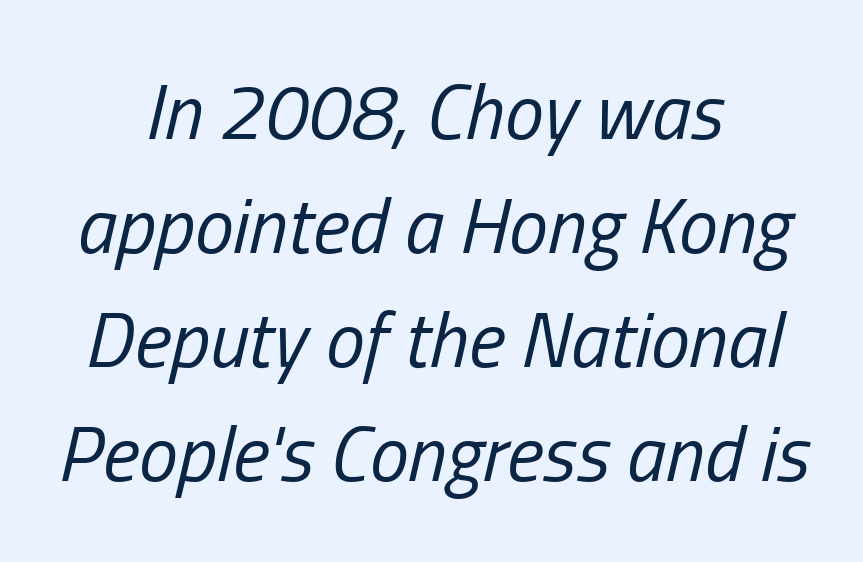
{"italic": "yes", "lean": "right", "slant_degrees": 13, "bold": "no", "weight": "regular", "width": "condensed", "stroke_contrast": "low", "x_height": "medium", "monospaced": "no", "underline": "no", "align": "center", "line_spacing": "normal", "line_spacing_ratio": 1.46, "letter_spacing": "normal", "letter_spacing_em": 0.0, "glyph_px": 78}
